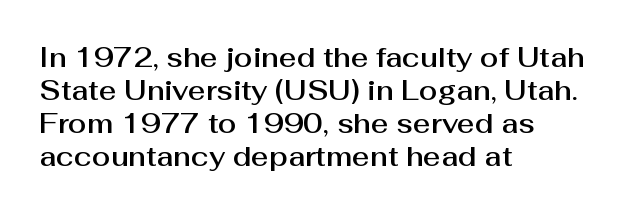
{"italic": "no", "underline": "no", "align": "left", "line_spacing_ratio": 1.22, "letter_spacing": "normal", "letter_spacing_em": 0.0, "glyph_px": 27}
